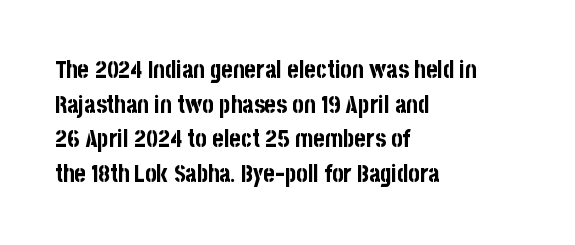
Rule under the text: the space is simply empty. Nothing unusual about the tracking: characters are spaced as the font intends. Leading: standard. This sample uses an upright cut, with every glyph sitting square on the baseline. Set as a true bold cut, around the 700 mark. Line beginnings align vertically; line endings do not.
